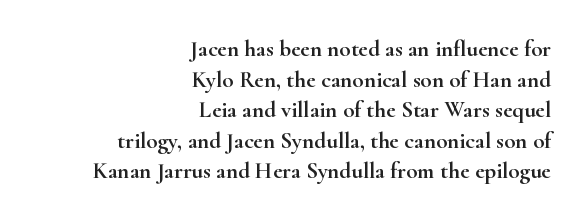
Q: Is the text italic (slanted)? A: No, it is upright.
Q: Is the text underlined? A: No.
Q: How is the paragraph aligned? A: Right-aligned.
Q: Is the spacing between letters normal or unusually wide? A: Normal.
Q: Is the spacing between lines tight, normal or loose? A: Normal.
